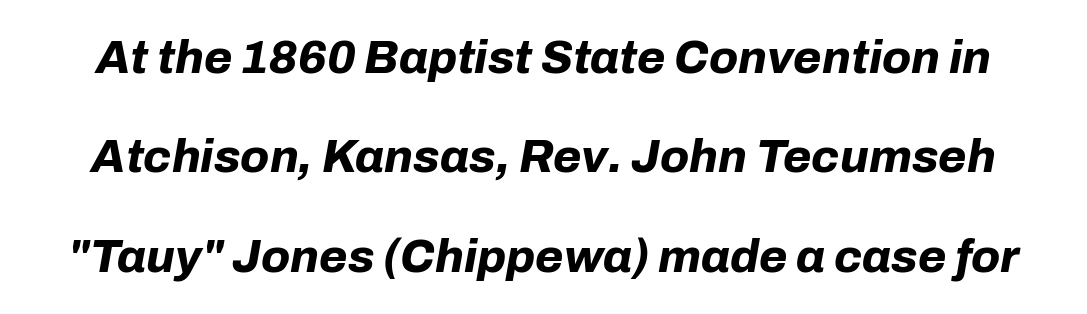
The image shows 46 px bold type, italic (leaning right); set loose line spacing (2.16x), normal letter spacing, not underlined; low stroke contrast and a medium x-height.
